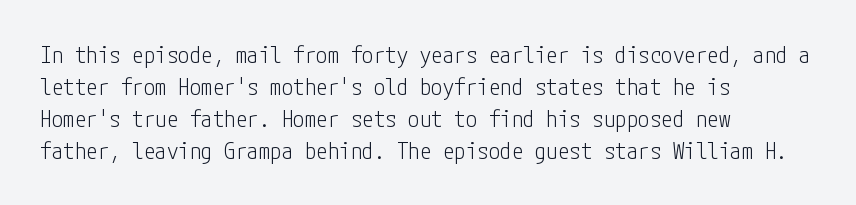
{"italic": "no", "bold": "no", "underline": "no", "align": "left", "line_spacing": "normal", "line_spacing_ratio": 1.39, "letter_spacing": "normal", "letter_spacing_em": 0.0, "glyph_px": 23}
